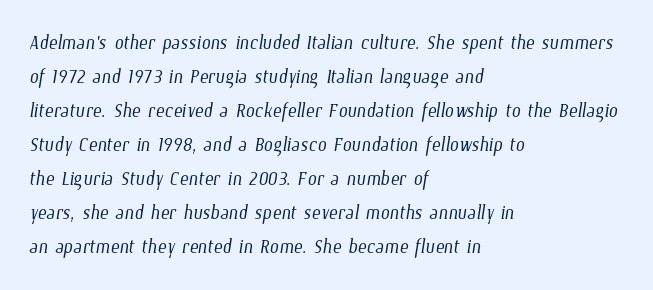
Q: Is the text bold? A: No.
Q: Is the text underlined? A: No.
Q: How is the paragraph aligned? A: Left-aligned.
Q: Is the spacing between letters normal or unusually wide? A: Normal.
Q: Is the spacing between lines tight, normal or loose? A: Normal.
